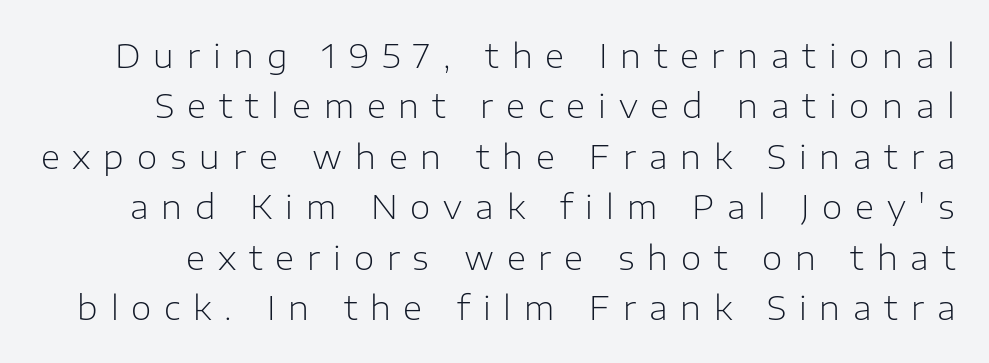
The image shows 33 px light sans-serif type, upright; set normal line spacing (1.53x), unusually wide letter spacing (+0.39 em), not underlined; low stroke contrast and a medium x-height.
